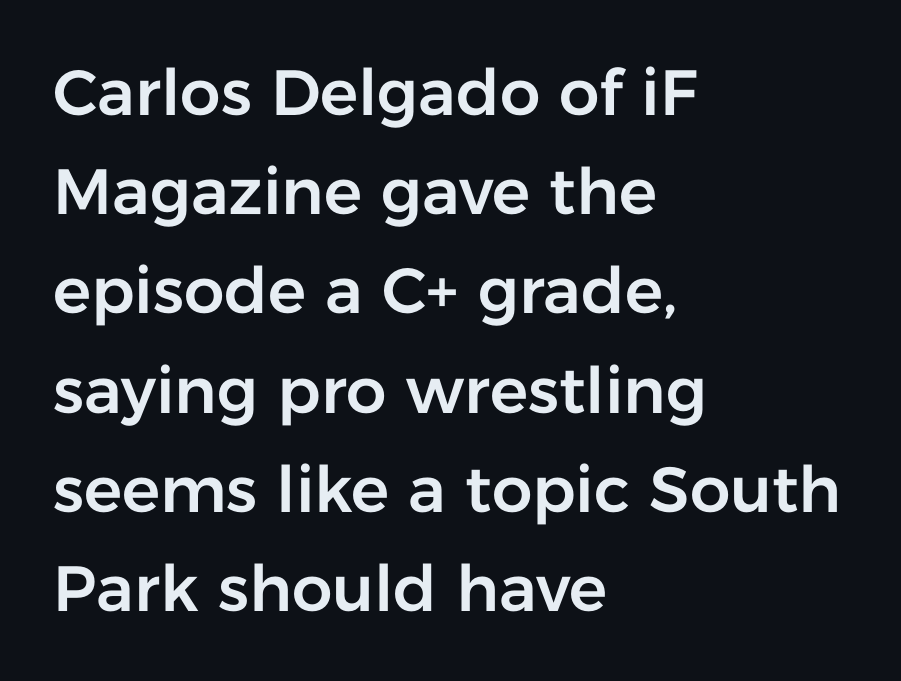
The image shows 64 px sans-serif type, upright; set left-aligned, normal line spacing (1.55x), normal letter spacing, not underlined; low stroke contrast and a medium x-height.
